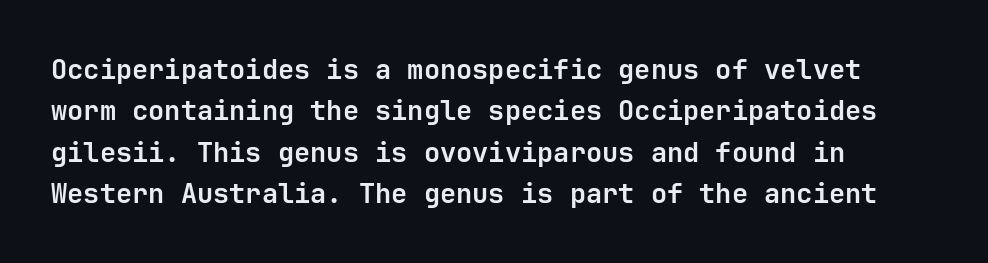
{"italic": "no", "bold": "yes", "underline": "no", "align": "left", "line_spacing": "normal", "line_spacing_ratio": 1.53, "letter_spacing": "normal", "letter_spacing_em": 0.0, "glyph_px": 27}
